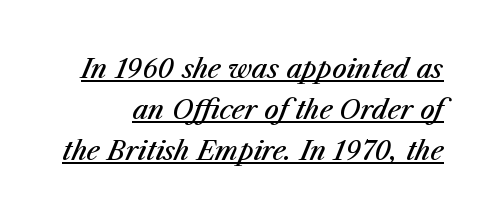
The image shows 26 px text type, italic (leaning right); set normal line spacing (1.57x), normal letter spacing, underlined.
